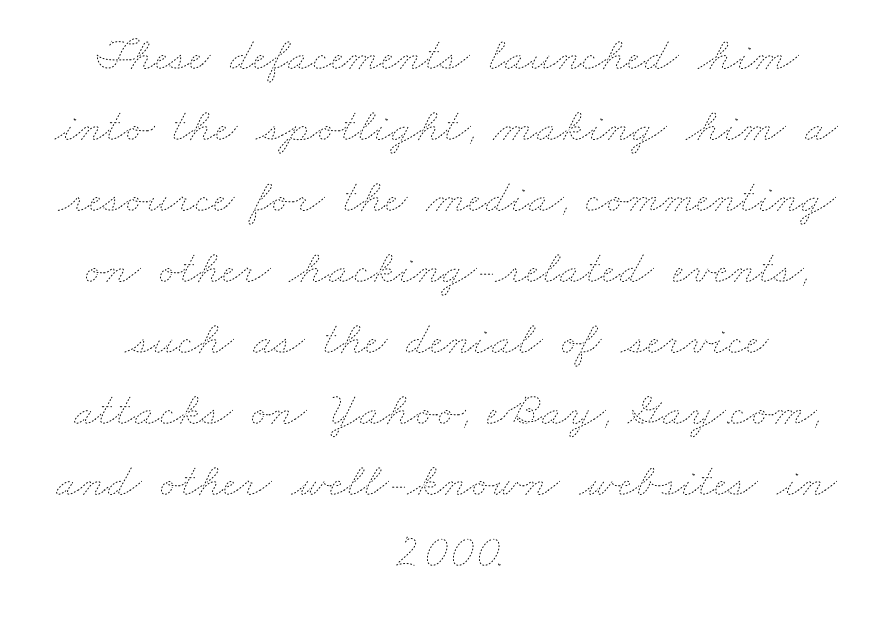
Q: Is the text bold? A: No.
Q: Is the text underlined? A: No.
Q: How is the paragraph aligned? A: Centered.
Q: Is the spacing between letters normal or unusually wide? A: Normal.
Q: Is the spacing between lines tight, normal or loose? A: Normal.
Q: Width (condensed, normal, or wide)? A: Wide.
Q: Stroke contrast? A: Low.
Q: x-height? A: Small.
Q: Monospaced? A: No.
